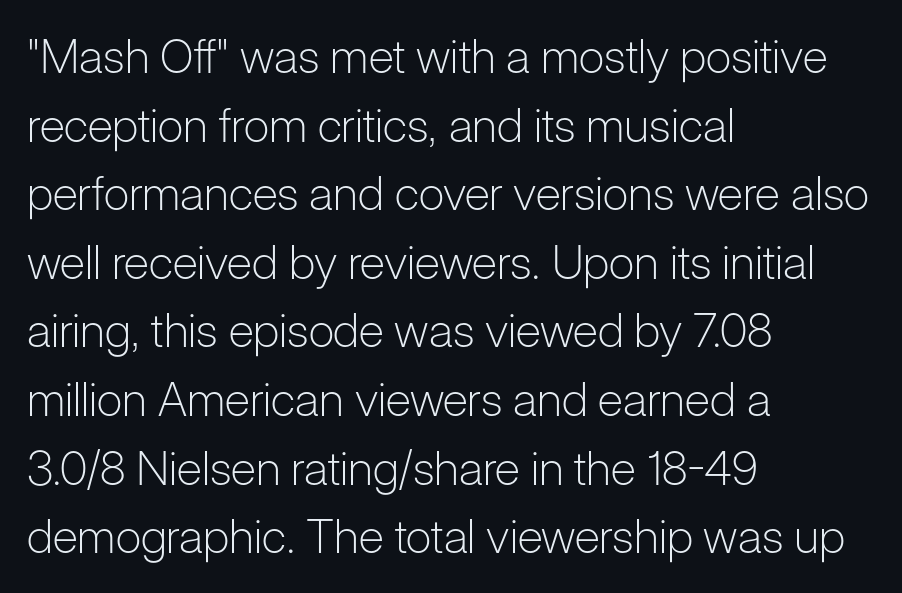
The image shows 47 px light sans-serif type, upright; set left-aligned, normal line spacing (1.46x), normal letter spacing, not underlined; low stroke contrast and a medium x-height.
